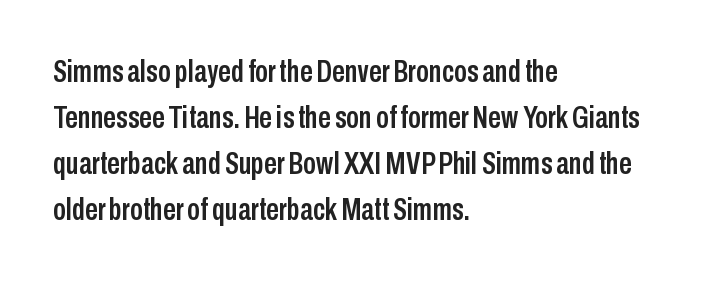
{"serif": "no", "italic": "no", "width": "condensed", "stroke_contrast": "low", "x_height": "medium", "monospaced": "no", "underline": "no", "align": "left", "line_spacing": "normal", "line_spacing_ratio": 1.44, "letter_spacing": "normal", "letter_spacing_em": 0.0, "glyph_px": 32}
